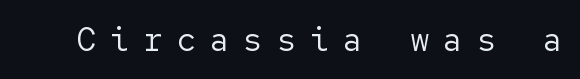
{"serif": "no", "italic": "no", "bold": "no", "weight": "regular", "width": "normal", "stroke_contrast": "low", "x_height": "medium", "underline": "no", "letter_spacing": "wide", "letter_spacing_em": 0.41, "glyph_px": 33}
